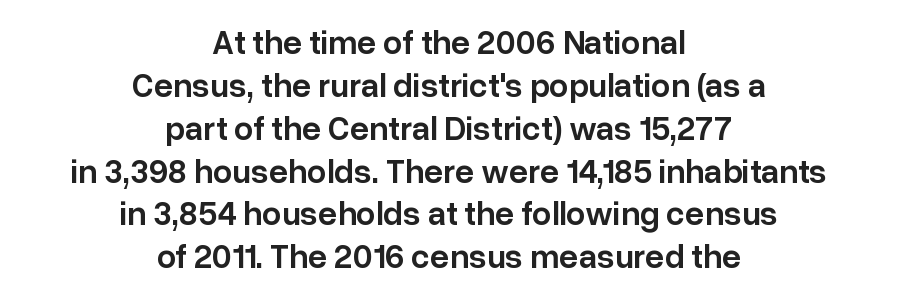
{"serif": "no", "italic": "no", "bold": "semi", "weight": "semibold", "width": "normal", "stroke_contrast": "low", "x_height": "medium", "monospaced": "no", "underline": "no", "align": "center", "line_spacing": "normal", "line_spacing_ratio": 1.26, "letter_spacing": "normal", "letter_spacing_em": 0.0, "glyph_px": 34}
